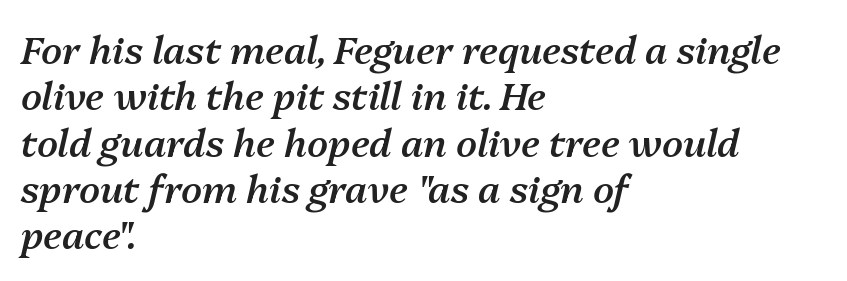
{"italic": "yes", "lean": "right", "slant_degrees": 13, "bold": "semi", "weight": "semibold", "width": "normal", "stroke_contrast": "medium", "x_height": "medium", "monospaced": "no", "underline": "no", "align": "left", "line_spacing_ratio": 1.22, "letter_spacing": "normal", "letter_spacing_em": 0.0, "glyph_px": 38}
